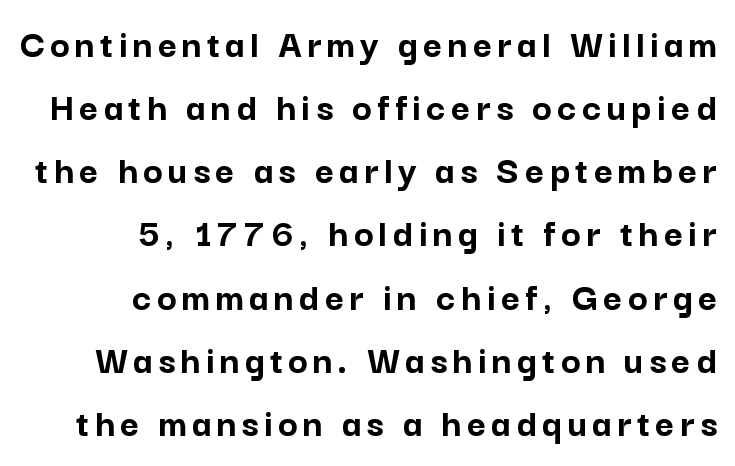
{"serif": "no", "italic": "no", "bold": "yes", "weight": "semibold", "width": "normal", "stroke_contrast": "low", "x_height": "medium", "monospaced": "no", "underline": "no", "align": "right", "line_spacing": "normal", "line_spacing_ratio": 1.54, "glyph_px": 41}
